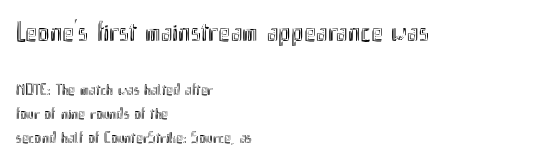
The image shows 28 px condensed type, upright; set left-aligned, normal line spacing (1.5x), normal letter spacing, not underlined; the first (top) block is 1.75x larger; a small x-height.
